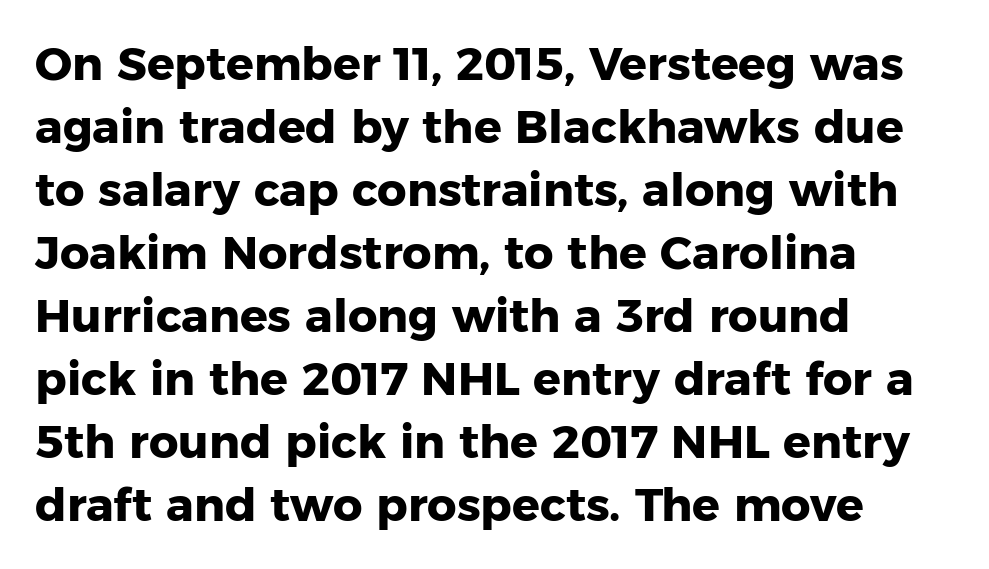
Q: Is the text bold? A: Yes.
Q: Is the text italic (slanted)? A: No, it is upright.
Q: Is the typeface a serif or a sans-serif typeface? A: Sans-serif.
Q: Is the text underlined? A: No.
Q: How is the paragraph aligned? A: Left-aligned.
Q: Is the spacing between letters normal or unusually wide? A: Normal.
Q: Is the spacing between lines tight, normal or loose? A: Normal.
Q: Width (condensed, normal, or wide)? A: Normal.
Q: Stroke contrast? A: Low.
Q: x-height? A: Medium.
Q: Monospaced? A: No.
